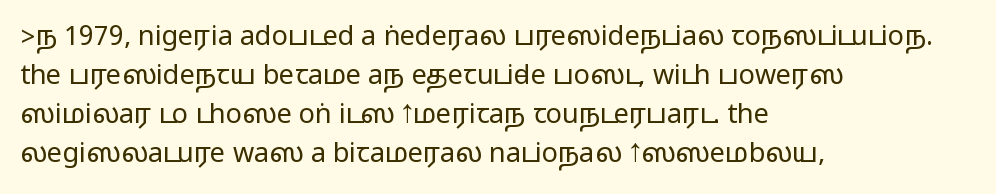
{"italic": "no", "underline": "no", "align": "left", "line_spacing": "normal", "line_spacing_ratio": 1.44, "letter_spacing": "normal", "letter_spacing_em": 0.0, "glyph_px": 27}
